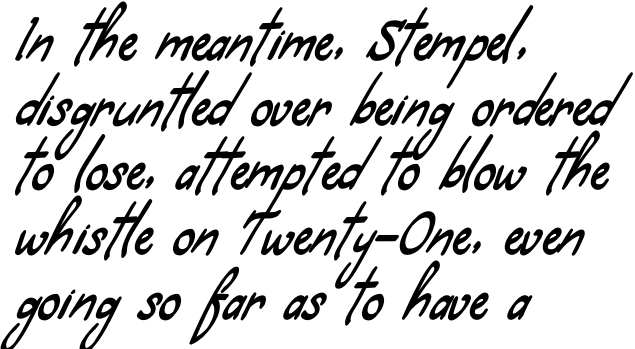
Q: Is the typeface a serif or a sans-serif typeface? A: Sans-serif.
Q: Is the text underlined? A: No.
Q: How is the paragraph aligned? A: Left-aligned.
Q: Is the spacing between letters normal or unusually wide? A: Normal.
Q: Width (condensed, normal, or wide)? A: Condensed.
Q: Stroke contrast? A: Low.
Q: x-height? A: Small.
Q: Monospaced? A: No.
